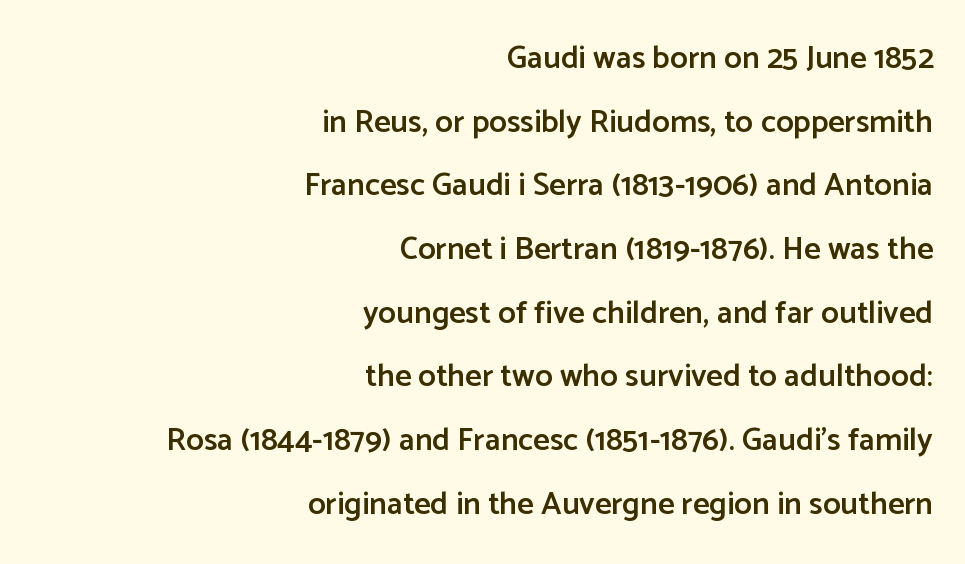
The image shows 32 px semibold sans-serif type, upright; set right-aligned, loose line spacing (1.99x), normal letter spacing, not underlined; low stroke contrast and a medium x-height.
